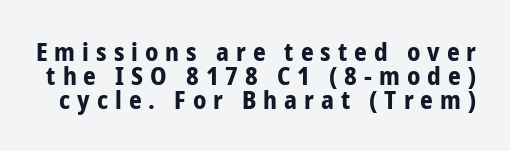
When letters stand straight like this, we call the style roman or upright. Stroke thickness is high; the sample reads as a true bold. Only glyphs here, with clear space below each row. Caption: expanded tracking, letters set apart. Whoever set this chose condensed vertical rhythm over breathing room.
